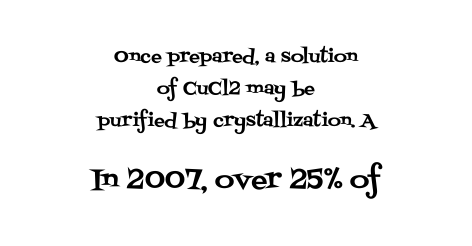
{"italic": "no", "underline": "no", "align": "center", "line_spacing_ratio": 1.77, "letter_spacing": "normal", "letter_spacing_em": 0.0, "larger_block": "second", "size_ratio": 1.5, "glyph_px": 27}
